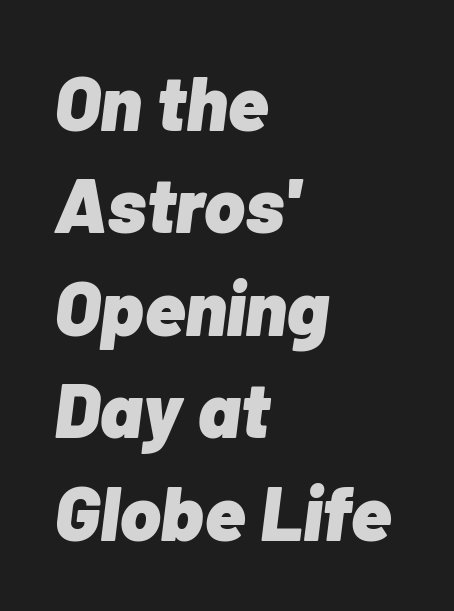
The text block is weighted toward the left margin, trailing off unevenly rightward. When letters slant like this, we call the style italic. The specimen omits any rule beneath the text block's lines. Does extra space separate the letters? No, they use regular spacing. Does the weight exceed regular? Yes, all the way to bold.
